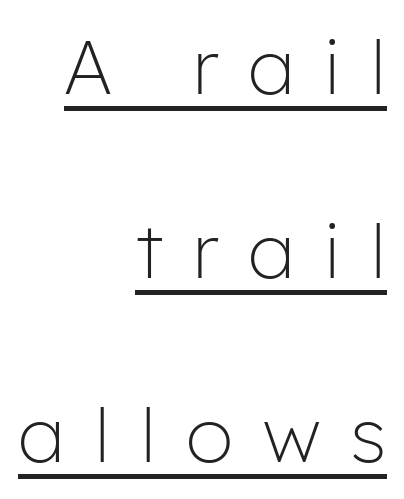
Q: Is the text bold? A: No.
Q: Is the text italic (slanted)? A: No, it is upright.
Q: Is the typeface a serif or a sans-serif typeface? A: Sans-serif.
Q: Is the text underlined? A: Yes.
Q: How is the paragraph aligned? A: Right-aligned.
Q: Is the spacing between letters normal or unusually wide? A: Unusually wide.
Q: Is the spacing between lines tight, normal or loose? A: Loose.
Q: Width (condensed, normal, or wide)? A: Normal.
Q: Stroke contrast? A: Low.
Q: x-height? A: Medium.
Q: Monospaced? A: No.
